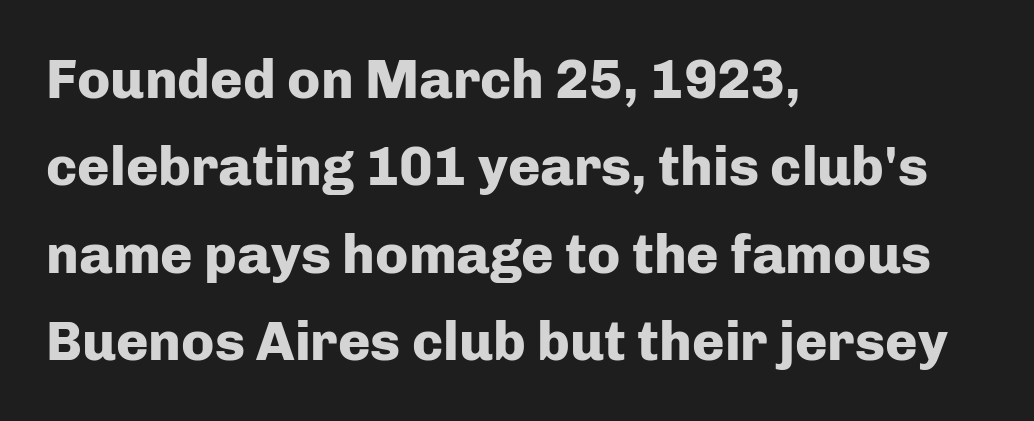
Q: Is the text bold? A: Yes.
Q: Is the text italic (slanted)? A: No, it is upright.
Q: Is the typeface a serif or a sans-serif typeface? A: Sans-serif.
Q: Is the text underlined? A: No.
Q: How is the paragraph aligned? A: Left-aligned.
Q: Is the spacing between letters normal or unusually wide? A: Normal.
Q: Is the spacing between lines tight, normal or loose? A: Normal.
Q: Width (condensed, normal, or wide)? A: Normal.
Q: Stroke contrast? A: Low.
Q: x-height? A: Medium.
Q: Monospaced? A: No.
